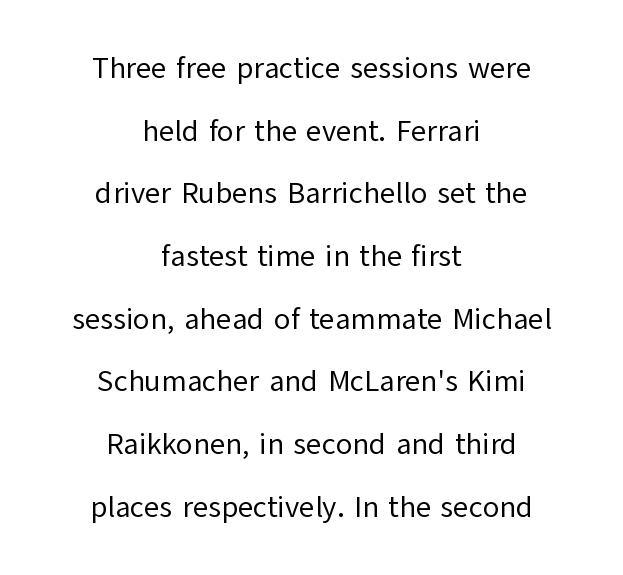
The text was rendered using a sans face with plain stroke endings. When letters stand straight like this, we call the style roman or upright. Is the block centered? Yes — each line is placed symmetrically about the middle. You could not count columns in this text — the font is proportionally spaced.
